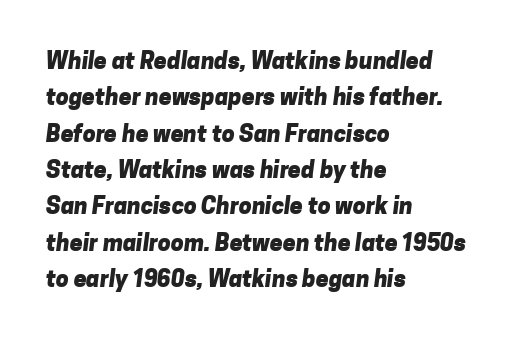
{"bold": "yes", "underline": "no", "align": "left", "line_spacing": "normal", "line_spacing_ratio": 1.58, "letter_spacing": "normal", "letter_spacing_em": 0.0, "glyph_px": 23}
